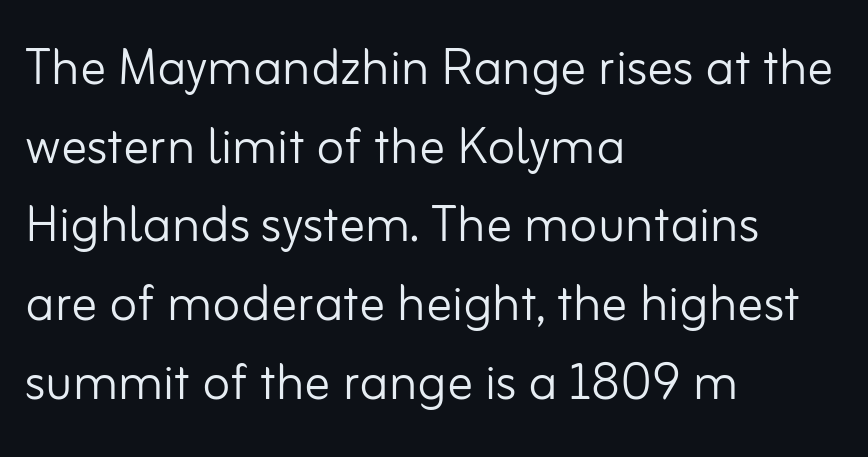
The image shows 65 px light sans-serif type, upright; set left-aligned, line spacing 1.21x, normal letter spacing, not underlined; low stroke contrast and a small x-height.
